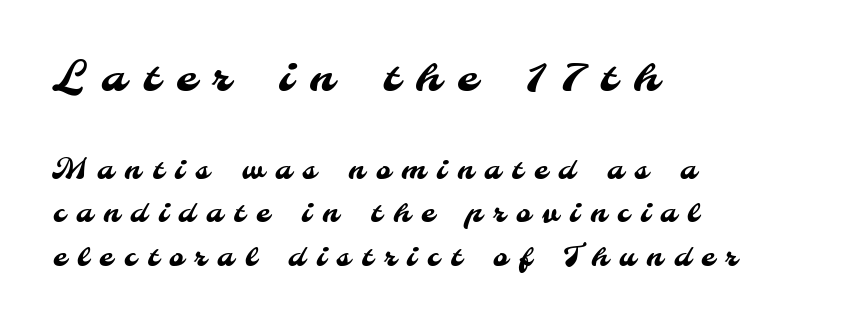
The rendering inserts visible extra space after every character. Vertical spacing — default. Is this a fixed-width face? No — the glyphs have proportional, varying widths. The font family rendered here belongs to the sans-serif group.
